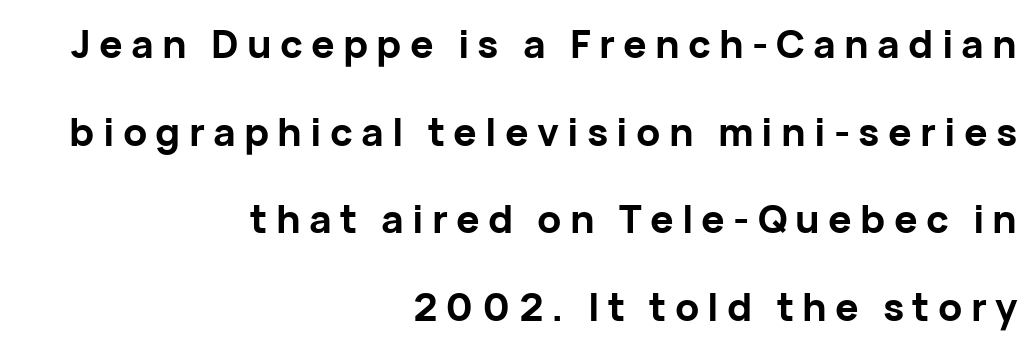
The rendering uses natural spacing where letterforms have individual widths. The leading is generous, giving the passage an open texture. Line endings align vertically; line beginnings do not. Strokes here are thick enough to call this a true bold. Posture: straight, roman, zero tilt.
